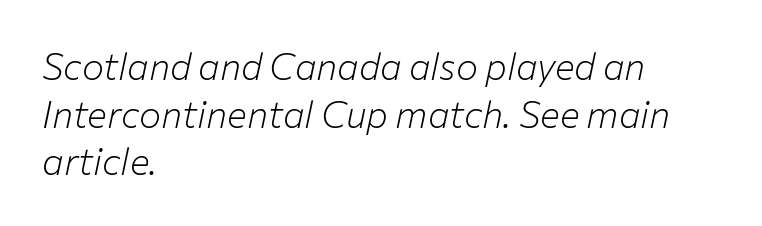
The glyphs look as if they've been sheared to an angle. Think of a printed novel: that variable character pitch is what you see here. Baseline-to-baseline distance is the conventional proportion of letter height. This is not heavy type; no bold has been used. Check under the words: just untouched page. All the whitespace from short lines collects on the right.
